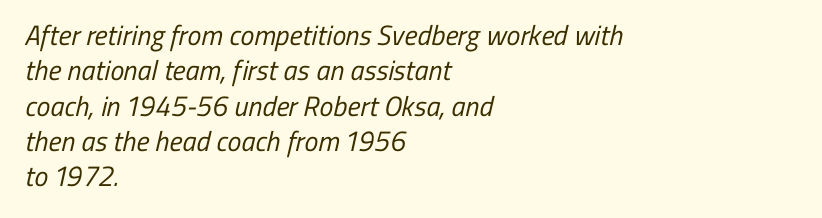
Q: Is the text bold? A: No.
Q: Is the typeface a serif or a sans-serif typeface? A: Sans-serif.
Q: Is the text underlined? A: No.
Q: How is the paragraph aligned? A: Left-aligned.
Q: Is the spacing between letters normal or unusually wide? A: Normal.
Q: Is the spacing between lines tight, normal or loose? A: Normal.
Q: Width (condensed, normal, or wide)? A: Condensed.
Q: Stroke contrast? A: Low.
Q: x-height? A: Medium.
Q: Monospaced? A: No.
